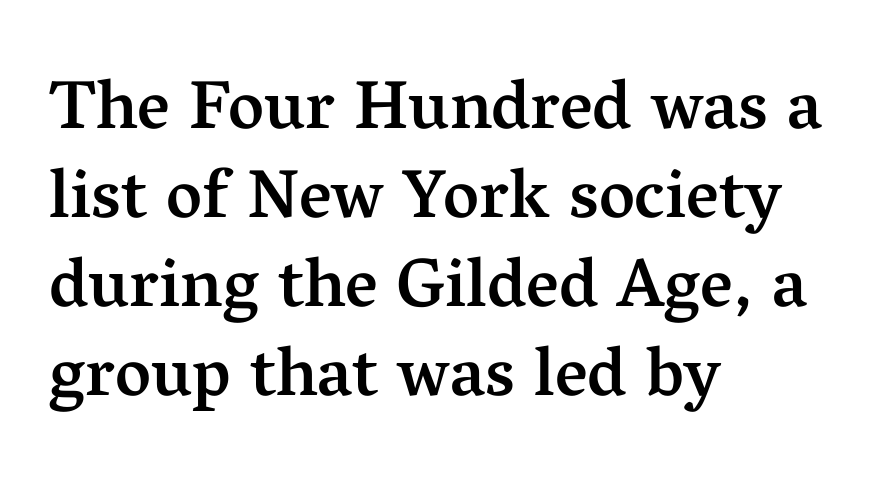
{"serif": "yes", "italic": "no", "bold": "semi", "weight": "semibold", "width": "normal", "stroke_contrast": "medium", "x_height": "medium", "monospaced": "no", "underline": "no", "align": "left", "line_spacing": "normal", "line_spacing_ratio": 1.29, "letter_spacing": "normal", "letter_spacing_em": 0.0, "glyph_px": 69}
